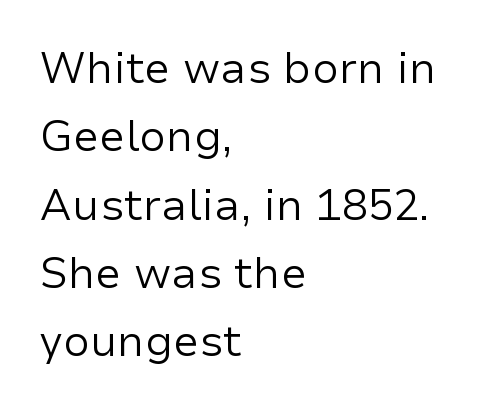
This rendering features lettering with no underline. In terms of leading, this rendering sits right in the middle. Tall strokes in this sample are plumb rather than angled. Is the block centered? No — it sits flush against the left margin.
